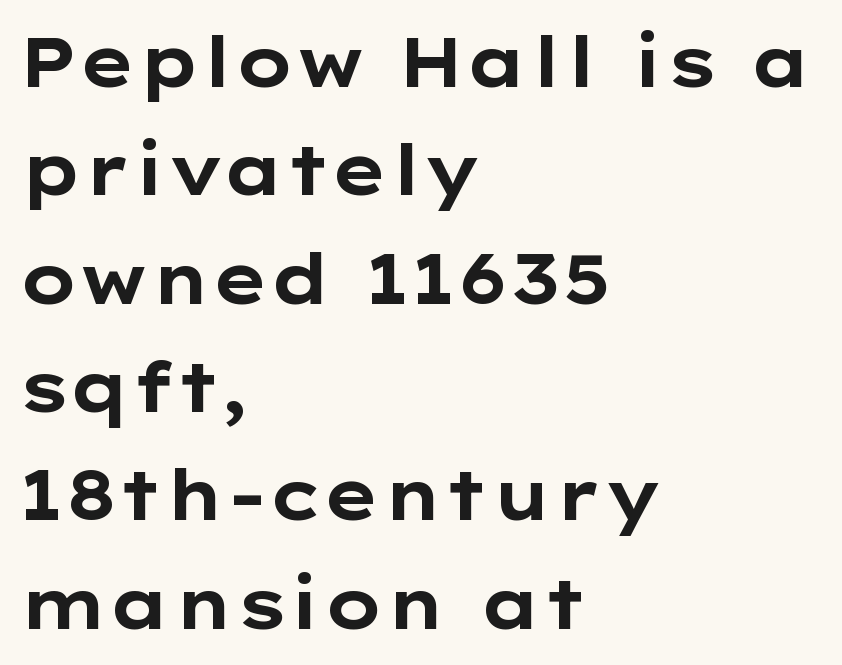
The image shows 69 px bold, wide sans-serif type, upright; set left-aligned, normal line spacing (1.57x), normal letter spacing, not underlined; low stroke contrast and a medium x-height.
